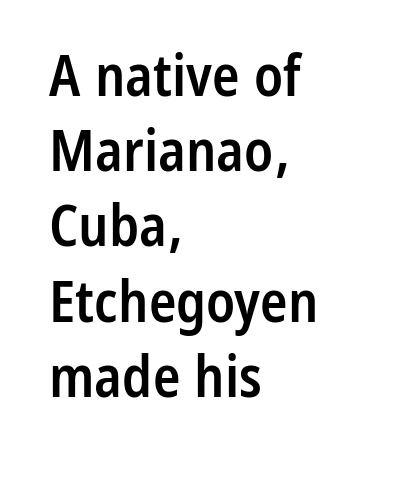
Does the type have serifs? No, each stem ends abruptly. Standard letterfit; no display-style spreading of the glyphs. Clear beneath every line of the passage. A typesetter would mark this as roman, not italic. A normal amount of white space separates one row of letters from the next.
